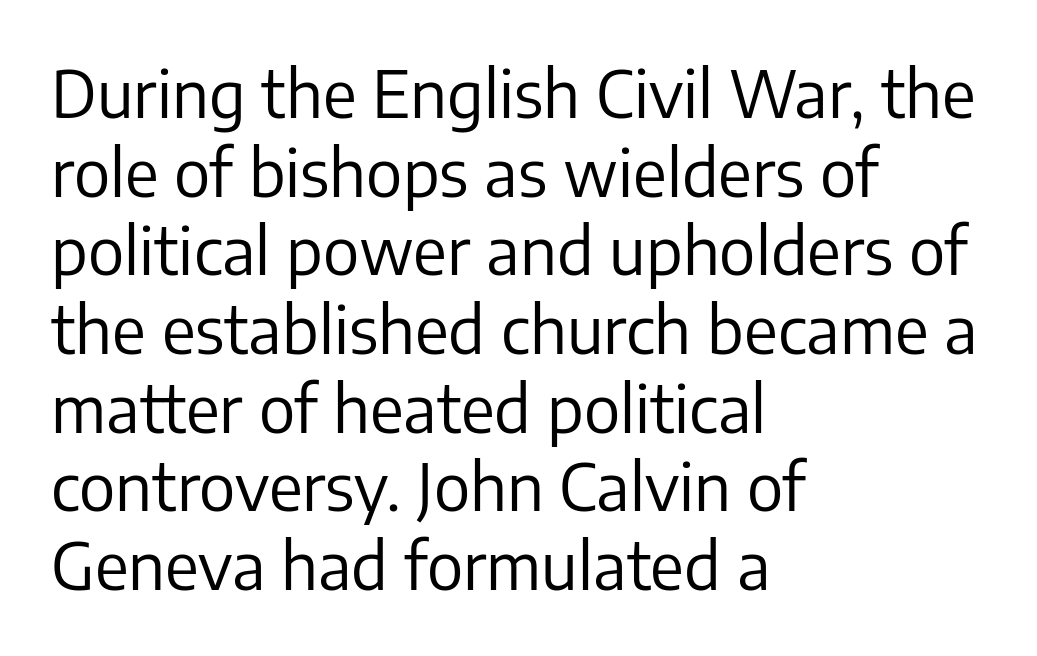
{"serif": "no", "italic": "no", "bold": "no", "weight": "regular", "width": "normal", "stroke_contrast": "low", "x_height": "medium", "monospaced": "no", "underline": "no", "align": "left", "line_spacing_ratio": 1.21, "letter_spacing": "normal", "letter_spacing_em": 0.0, "glyph_px": 65}
